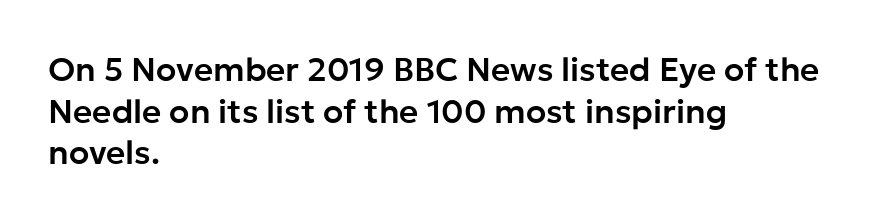
{"serif": "no", "italic": "no", "width": "normal", "stroke_contrast": "low", "x_height": "medium", "monospaced": "no", "underline": "no", "align": "left", "line_spacing": "normal", "line_spacing_ratio": 1.26, "letter_spacing": "normal", "letter_spacing_em": 0.0, "glyph_px": 33}
